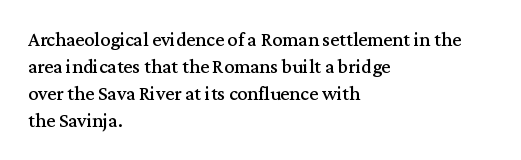
The image shows 20 px text type, upright; set left-aligned, normal line spacing (1.35x), normal letter spacing, not underlined.
